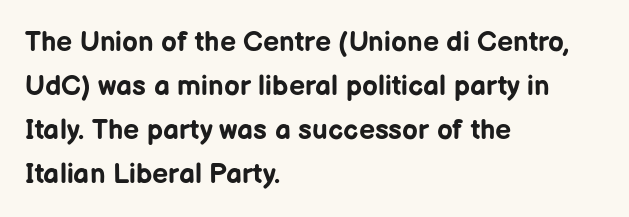
Q: Is the text bold? A: Yes.
Q: Is the text italic (slanted)? A: No, it is upright.
Q: Is the typeface a serif or a sans-serif typeface? A: Sans-serif.
Q: Is the text underlined? A: No.
Q: How is the paragraph aligned? A: Left-aligned.
Q: Is the spacing between letters normal or unusually wide? A: Normal.
Q: Is the spacing between lines tight, normal or loose? A: Normal.
Q: Width (condensed, normal, or wide)? A: Normal.
Q: Stroke contrast? A: Low.
Q: x-height? A: Medium.
Q: Monospaced? A: No.
